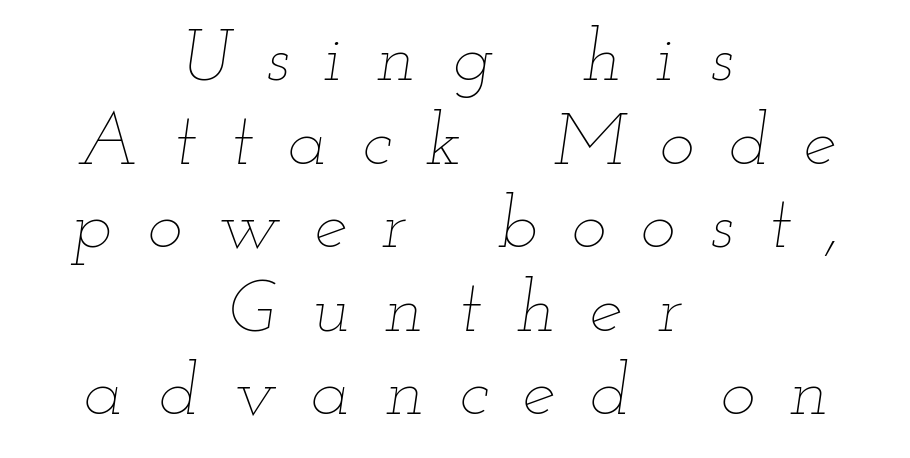
{"italic": "yes", "lean": "right", "slant_degrees": 12, "bold": "no", "weight": "thin", "width": "wide", "stroke_contrast": "low", "x_height": "small", "monospaced": "no", "underline": "no", "align": "center", "line_spacing": "tight", "line_spacing_ratio": 1.13, "letter_spacing": "wide", "letter_spacing_em": 0.47, "glyph_px": 74}
